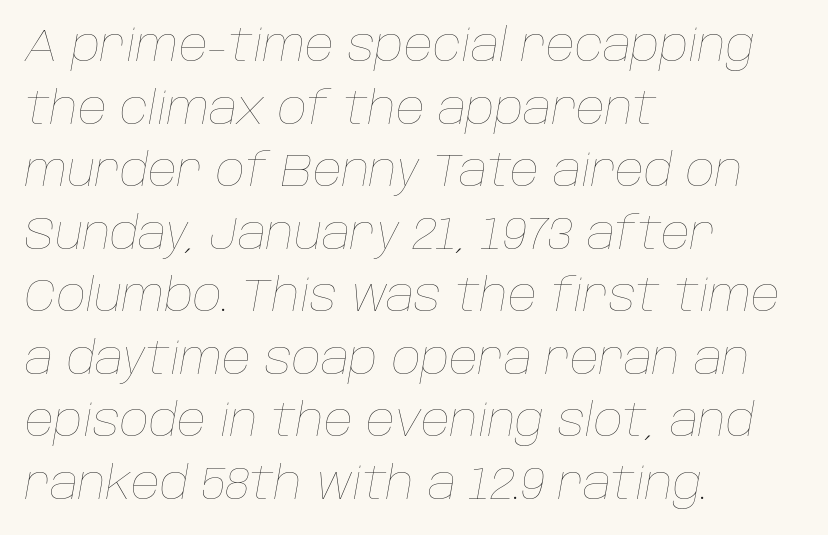
The image shows 45 px thin type, italic (leaning right); set left-aligned, normal line spacing (1.39x), normal letter spacing, not underlined; low stroke contrast and a large x-height.
